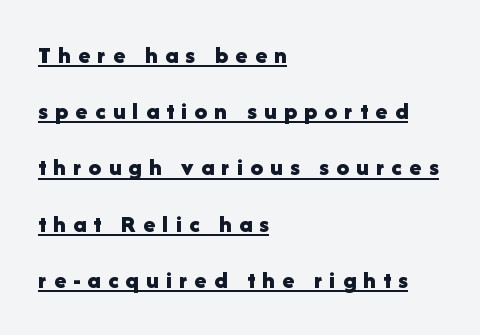
Q: Is the text bold? A: Yes.
Q: Is the text italic (slanted)? A: No, it is upright.
Q: Is the text underlined? A: Yes.
Q: How is the paragraph aligned? A: Left-aligned.
Q: Is the spacing between letters normal or unusually wide? A: Unusually wide.
Q: Is the spacing between lines tight, normal or loose? A: Loose.
